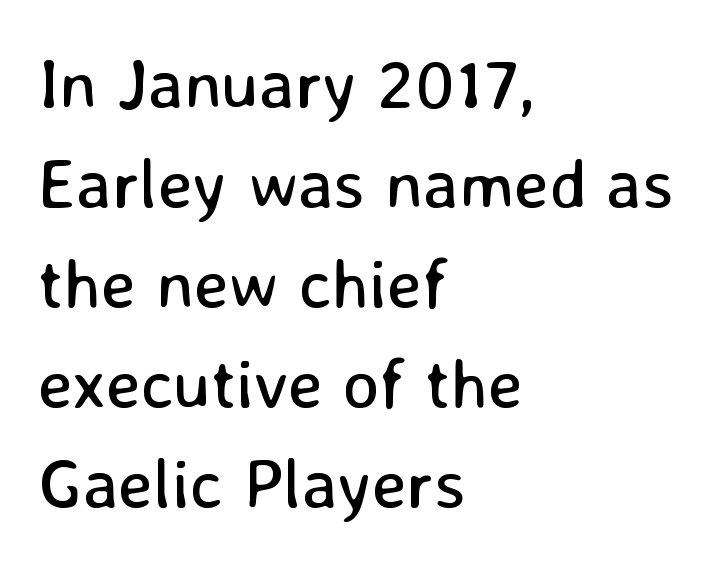
The image shows 70 px regular-weight sans-serif type, upright; set left-aligned, normal line spacing (1.43x), normal letter spacing, not underlined; low stroke contrast and a medium x-height.
